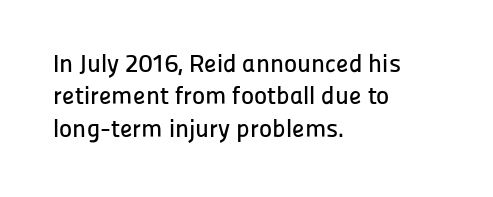
The image shows 25 px text type, upright; set left-aligned, normal line spacing (1.3x), normal letter spacing, not underlined.
